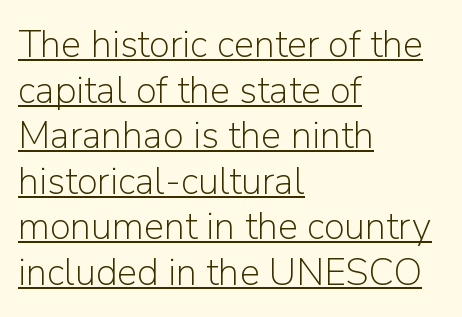
Q: Is the text bold? A: No.
Q: Is the text italic (slanted)? A: No, it is upright.
Q: Is the typeface a serif or a sans-serif typeface? A: Sans-serif.
Q: Is the text underlined? A: Yes.
Q: How is the paragraph aligned? A: Left-aligned.
Q: Is the spacing between letters normal or unusually wide? A: Normal.
Q: Width (condensed, normal, or wide)? A: Normal.
Q: Stroke contrast? A: Low.
Q: x-height? A: Medium.
Q: Monospaced? A: No.
